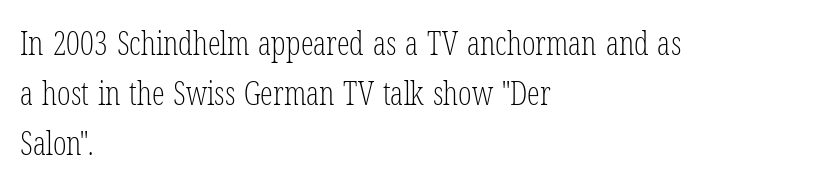
{"serif": "yes", "italic": "no", "bold": "no", "weight": "light", "width": "condensed", "stroke_contrast": "low", "x_height": "medium", "monospaced": "no", "underline": "no", "align": "left", "line_spacing": "normal", "line_spacing_ratio": 1.56, "letter_spacing": "normal", "letter_spacing_em": 0.0, "glyph_px": 32}
